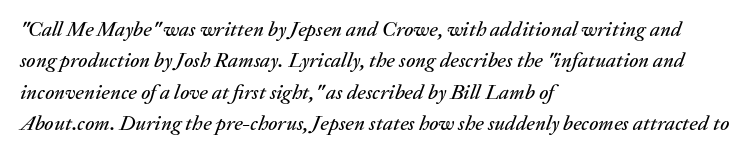
The ragged edge is on the right, which tells us the setting is flush left. The passage shown stacks its lines at a standard gap. Emphasis-style slanted type is in use. No extra tracking has been applied to these lines.
